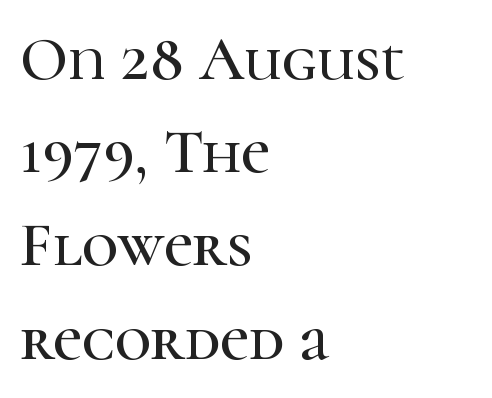
The passage shown is typeset with a serif family. A typesetter would mark this as roman, not italic. The space directly below the letters is spotless. What's the leading like? Ordinary, nothing unusual.
